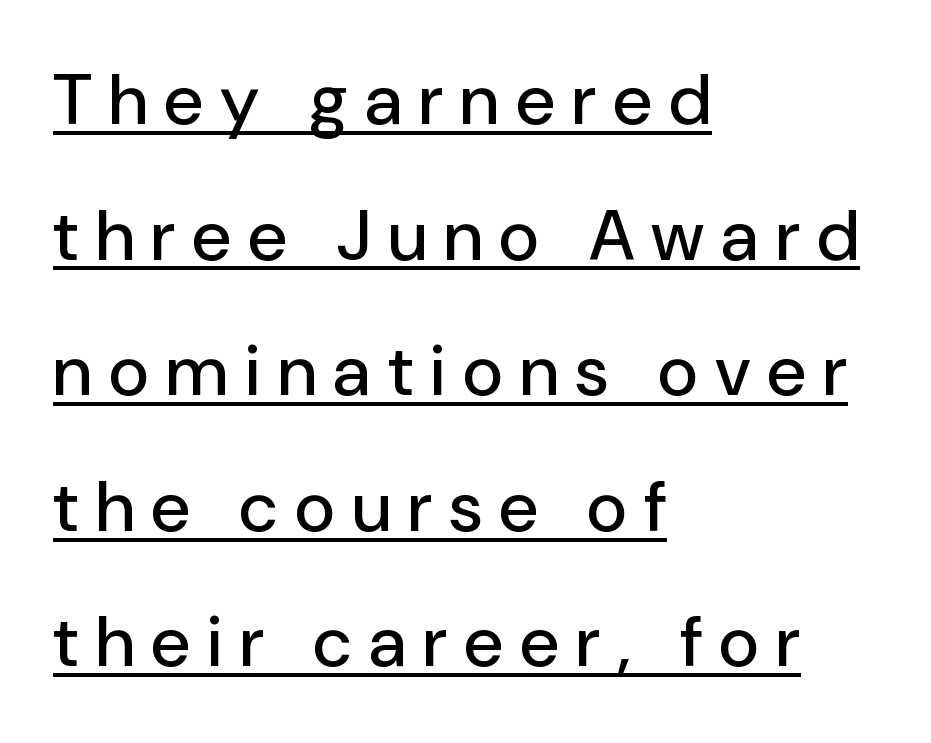
Q: Is the text italic (slanted)? A: No, it is upright.
Q: Is the typeface a serif or a sans-serif typeface? A: Sans-serif.
Q: Is the text underlined? A: Yes.
Q: How is the paragraph aligned? A: Left-aligned.
Q: Is the spacing between letters normal or unusually wide? A: Unusually wide.
Q: Is the spacing between lines tight, normal or loose? A: Loose.
Q: Width (condensed, normal, or wide)? A: Normal.
Q: Stroke contrast? A: Low.
Q: x-height? A: Medium.
Q: Monospaced? A: No.
